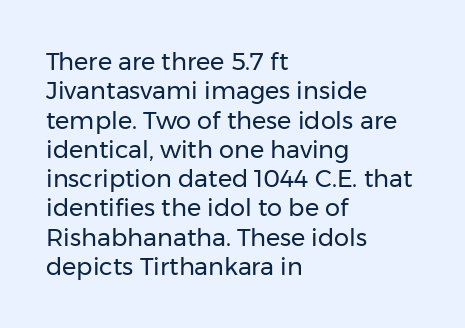
Notice how the stems are strictly vertical — no italics here. Standard letterfit; no display-style spreading of the glyphs. The space beneath each line is pristine and unruled. Counters stay open thanks to moderate or lighter strokes. A classic flush-left, rag-right setting is used for this passage.
